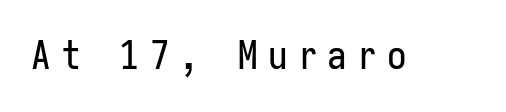
Letterform terminals end flat and unadorned throughout the passage. Here the designer chose a console-style face with uniform glyph widths. Notice how the stems are strictly vertical — no italics here. Decoration check: the copy has no underline. Observe the wide spacing: letters keep a clear distance from each other.
